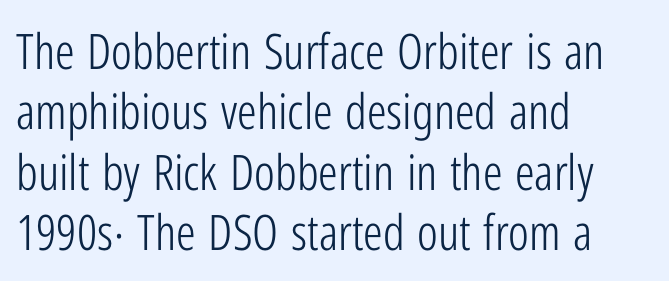
The image shows 49 px light, condensed sans-serif type, upright; set left-aligned, line spacing 1.23x, normal letter spacing, not underlined; low stroke contrast and a medium x-height.
